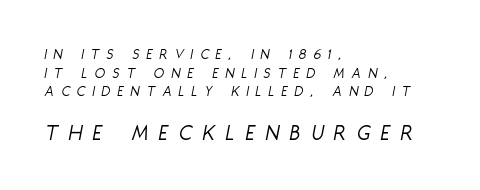
Where is the straight margin? On the left. The passage shown is not underscored anywhere. The tracking jumps out immediately: characters are airy and widely separated. Visually, the bottom section dominates because its glyphs are scaled up. Style check: oblique.
